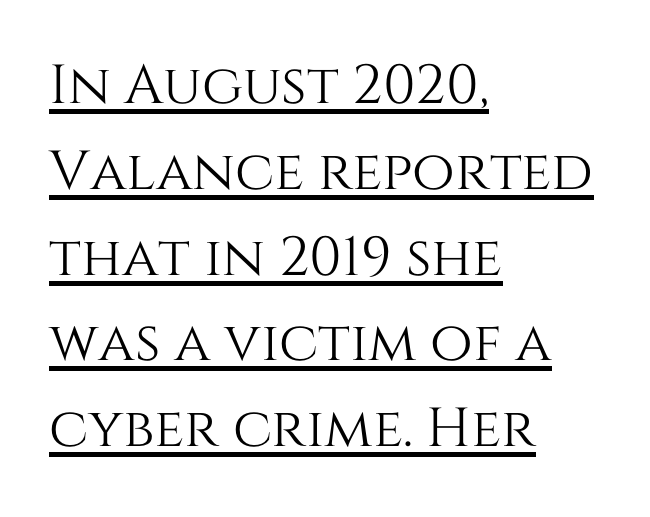
{"italic": "no", "width": "normal", "stroke_contrast": "medium", "x_height": "large", "monospaced": "no", "underline": "yes", "align": "left", "line_spacing": "normal", "line_spacing_ratio": 1.56, "letter_spacing": "normal", "letter_spacing_em": 0.0, "glyph_px": 55}
